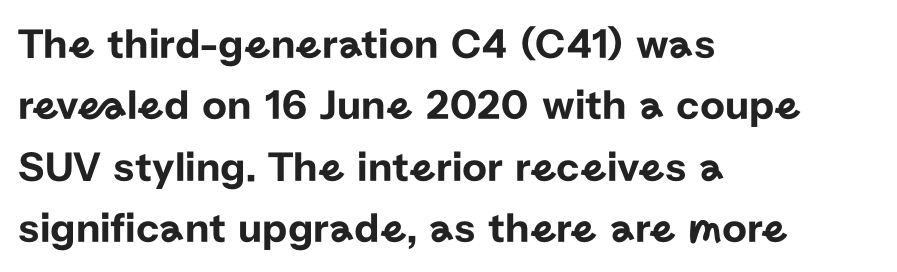
The image shows 43 px sans-serif type, upright; set left-aligned, normal line spacing (1.43x), normal letter spacing, not underlined; low stroke contrast and a medium x-height.
